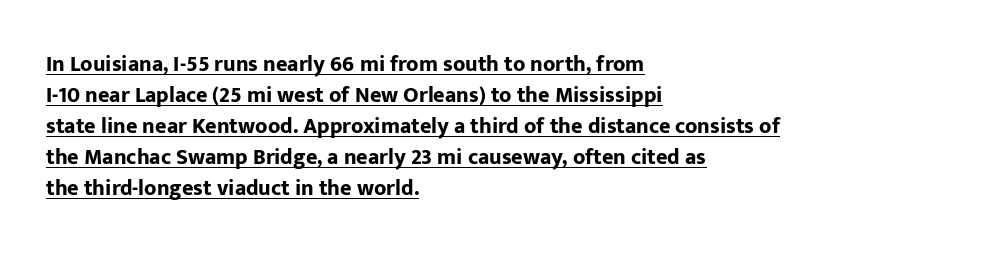
Q: Is the text bold? A: Yes.
Q: Is the text italic (slanted)? A: No, it is upright.
Q: Is the text underlined? A: Yes.
Q: How is the paragraph aligned? A: Left-aligned.
Q: Is the spacing between letters normal or unusually wide? A: Normal.
Q: Is the spacing between lines tight, normal or loose? A: Normal.
